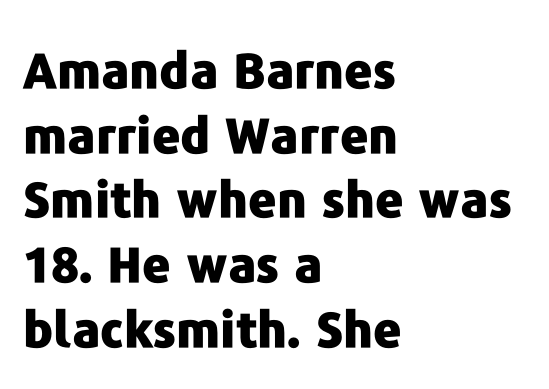
As a designer I'd log this as weight 700, bold. I'd call this a sans setting — the letters go barefoot. Note the varied advance widths — an 'i' is clearly narrower than an 'm'. Does extra space separate the letters? No, they use regular spacing. Left-aligned paragraph, ragged on the right.
